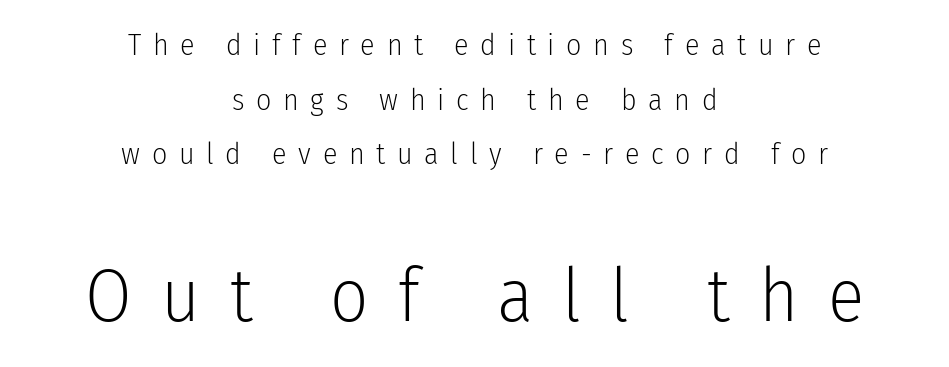
The image shows 75 px light, condensed sans-serif type, upright; set centered, line spacing 1.82x, unusually wide letter spacing (+0.39 em), not underlined; the second (bottom) block is 2.5x larger; low stroke contrast and a medium x-height.
